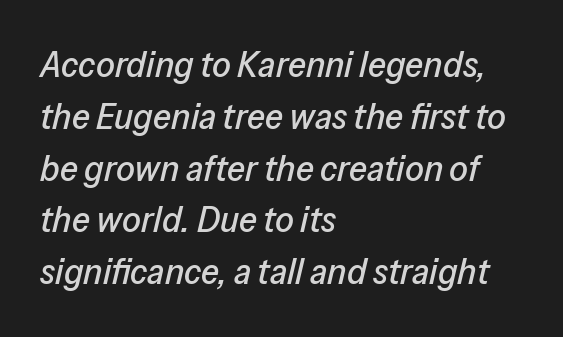
The passage is arranged the way most books set body copy — flush left. Evenly set lines give the paragraph a standard silhouette. The text carries the slant typical of an italic or oblique font. The rendering keeps characters at their native spacing. Decoration check: the copy has no underline.
